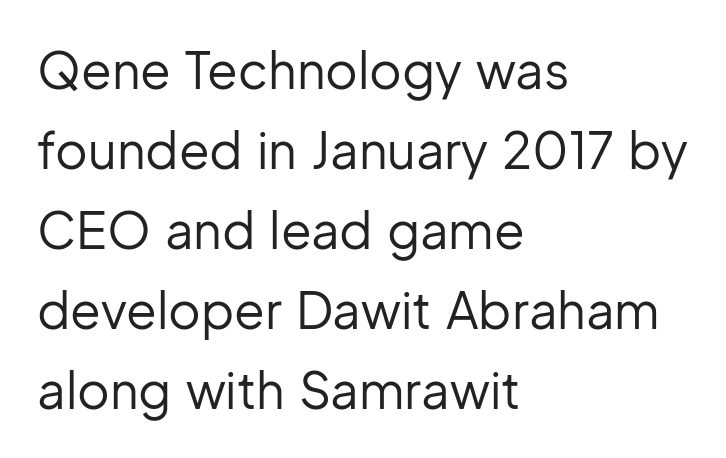
{"serif": "no", "italic": "no", "bold": "no", "weight": "regular", "width": "normal", "stroke_contrast": "low", "x_height": "medium", "monospaced": "no", "underline": "no", "align": "left", "line_spacing": "normal", "line_spacing_ratio": 1.6, "letter_spacing": "normal", "letter_spacing_em": 0.0, "glyph_px": 50}
